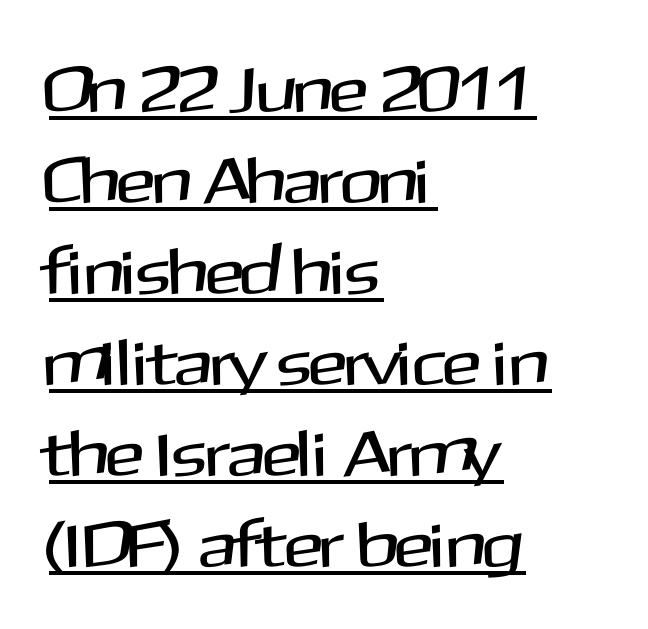
{"serif": "no", "italic": "no", "width": "normal", "stroke_contrast": "medium", "x_height": "medium", "monospaced": "no", "underline": "yes", "align": "left", "line_spacing": "normal", "line_spacing_ratio": 1.4, "letter_spacing": "normal", "letter_spacing_em": 0.0, "glyph_px": 65}
